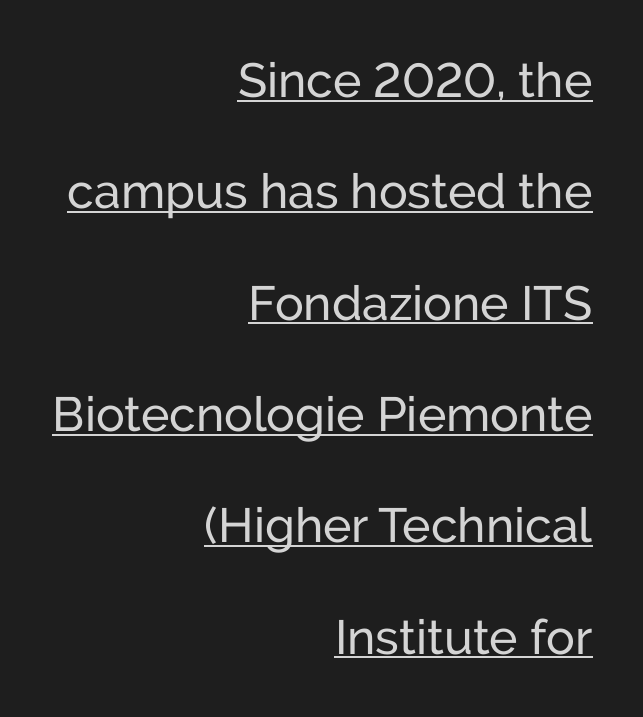
Q: Is the text italic (slanted)? A: No, it is upright.
Q: Is the typeface a serif or a sans-serif typeface? A: Sans-serif.
Q: Is the text underlined? A: Yes.
Q: How is the paragraph aligned? A: Right-aligned.
Q: Is the spacing between letters normal or unusually wide? A: Normal.
Q: Is the spacing between lines tight, normal or loose? A: Loose.
Q: Width (condensed, normal, or wide)? A: Normal.
Q: Stroke contrast? A: Low.
Q: x-height? A: Medium.
Q: Monospaced? A: No.
